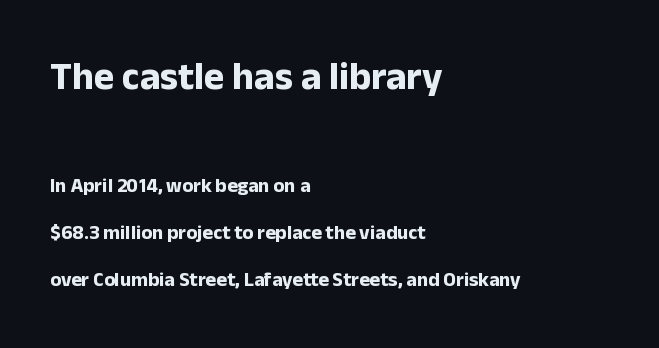
The image shows 39 px bold sans-serif type, upright; set left-aligned, loose line spacing (2.34x), normal letter spacing, not underlined; the first (top) block is 1.95x larger; low stroke contrast and a medium x-height.
